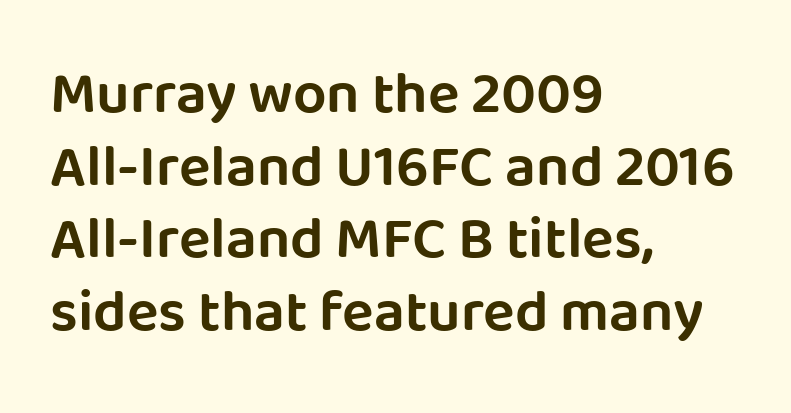
{"serif": "no", "italic": "no", "width": "normal", "stroke_contrast": "low", "x_height": "large", "monospaced": "no", "underline": "no", "align": "left", "line_spacing_ratio": 1.23, "letter_spacing": "normal", "letter_spacing_em": 0.0, "glyph_px": 59}
